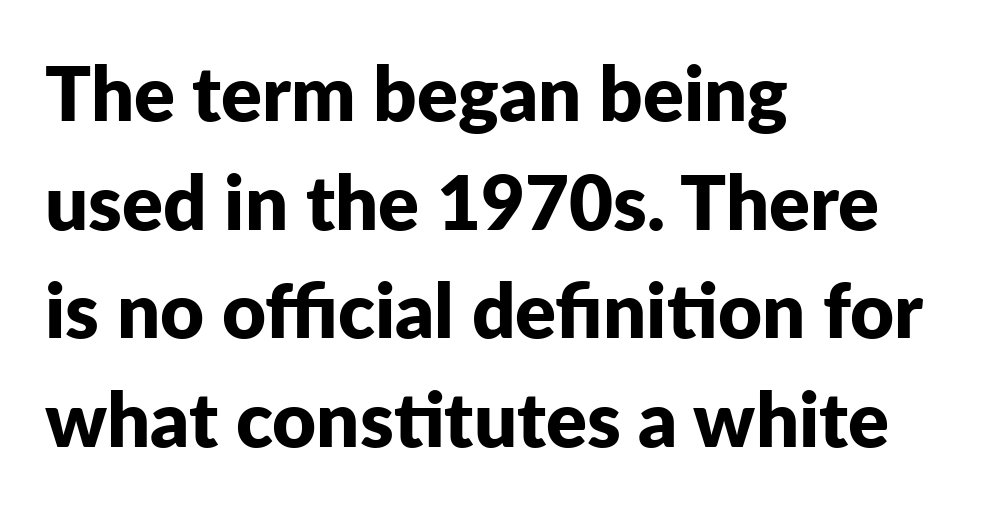
Q: Is the text bold? A: Yes.
Q: Is the text italic (slanted)? A: No, it is upright.
Q: Is the typeface a serif or a sans-serif typeface? A: Sans-serif.
Q: Is the text underlined? A: No.
Q: How is the paragraph aligned? A: Left-aligned.
Q: Is the spacing between letters normal or unusually wide? A: Normal.
Q: Is the spacing between lines tight, normal or loose? A: Normal.
Q: Width (condensed, normal, or wide)? A: Normal.
Q: Stroke contrast? A: Low.
Q: x-height? A: Medium.
Q: Monospaced? A: No.
